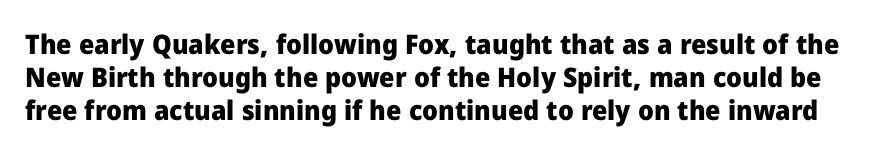
Nobody drew a line under any word here. Letter spacing: default. This is the regular roman posture of the typeface. In terms of weight, the rendering is a true, heavy bold.
